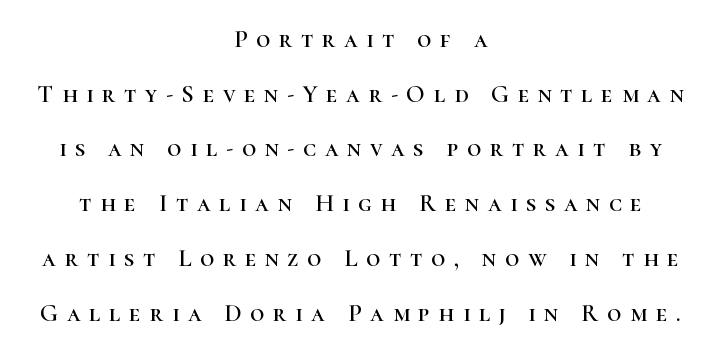
Loose tracking; the words dissolve into strings of separated letters. Underline: absent. Successive baselines arrive slowly, with a big drop between each. You can tell it's not italic because the verticals are truly vertical.
